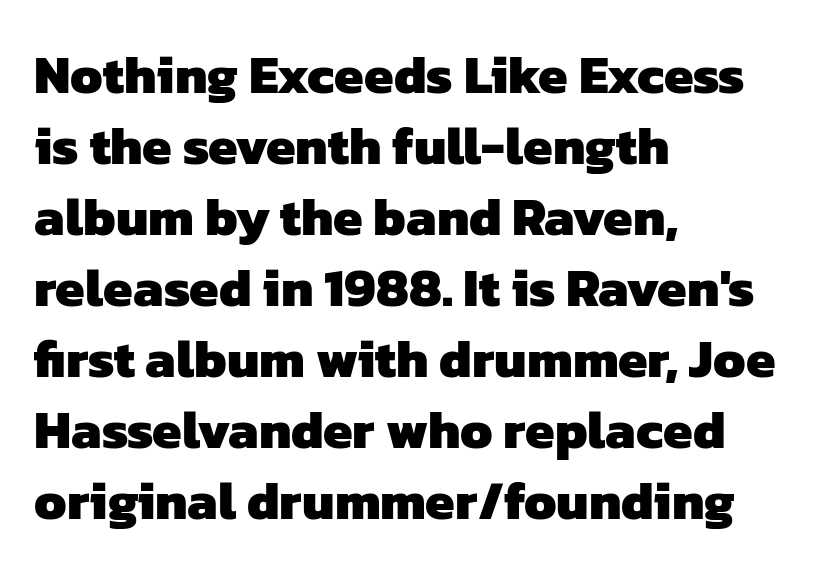
Each letter's strokes conclude bluntly, with no projecting serifs. You could not count columns in this text — the font is proportionally spaced. Does the copy run flush right? No — it runs flush left. Default kerning and tracking; the words read as compact shapes. Plain, unruled lines of type. Strong, thick strokes mark this as bold type.
